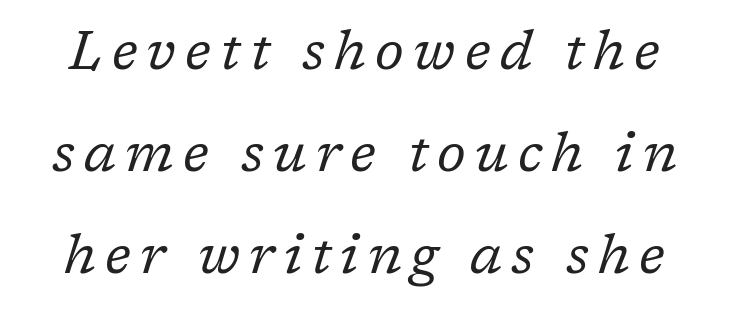
The face used here is seriffed, in the tradition of book romans. Weight: in the light-to-regular range. Anything drawn beneath the words? Only blank space. Looks like regular typesetting: each glyph gets only the width it needs. In terms of posture, this sample is oblique.
